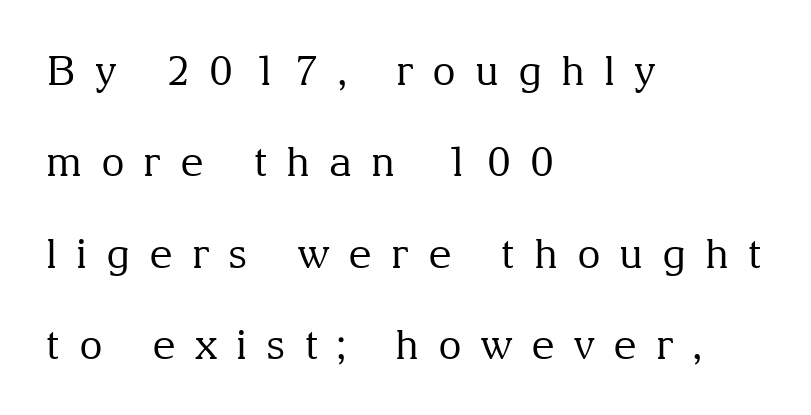
{"serif": "yes", "italic": "no", "bold": "no", "weight": "regular", "width": "normal", "stroke_contrast": "medium", "x_height": "medium", "monospaced": "no", "underline": "no", "align": "left", "line_spacing": "loose", "line_spacing_ratio": 2.23, "letter_spacing": "wide", "letter_spacing_em": 0.46, "glyph_px": 41}
